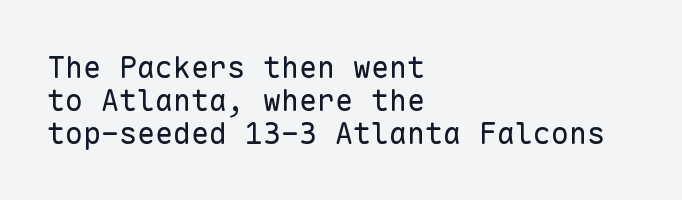
Q: Is the text bold? A: No.
Q: Is the text italic (slanted)? A: No, it is upright.
Q: Is the typeface a serif or a sans-serif typeface? A: Sans-serif.
Q: Is the text underlined? A: No.
Q: How is the paragraph aligned? A: Left-aligned.
Q: Is the spacing between letters normal or unusually wide? A: Normal.
Q: Is the spacing between lines tight, normal or loose? A: Tight.
Q: Width (condensed, normal, or wide)? A: Normal.
Q: Stroke contrast? A: Low.
Q: x-height? A: Medium.
Q: Monospaced? A: Yes.
